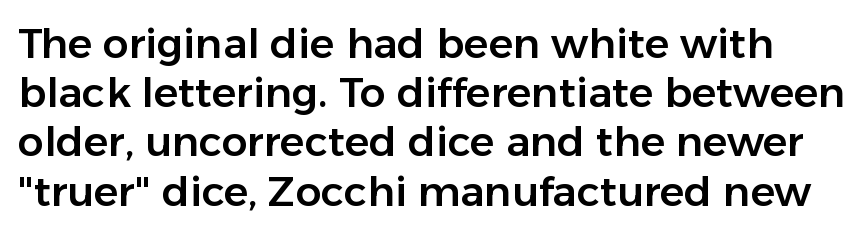
{"serif": "no", "italic": "no", "width": "normal", "stroke_contrast": "low", "x_height": "medium", "monospaced": "no", "underline": "no", "line_spacing_ratio": 1.2, "letter_spacing": "normal", "letter_spacing_em": 0.0, "glyph_px": 41}
